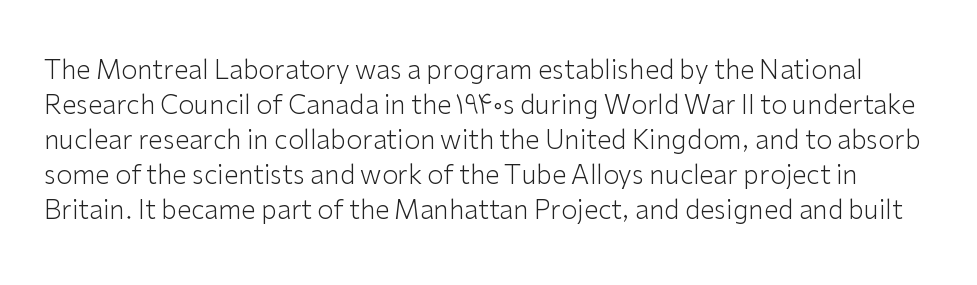
The image shows 26 px text type, upright; set normal line spacing (1.35x), normal letter spacing, not underlined.
